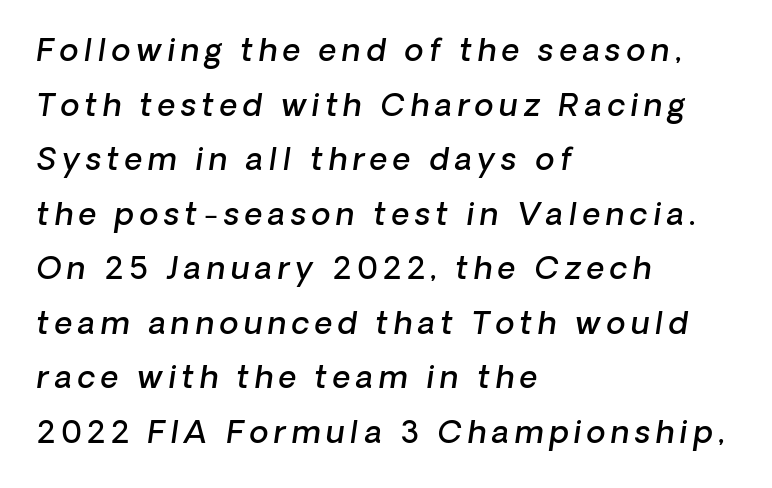
Decoration check: the copy has no underline. Nope, no serifs anywhere on these letters. Proportional: the letters do not fall into vertical columns. Leftover space on each line is placed entirely after the last word.
